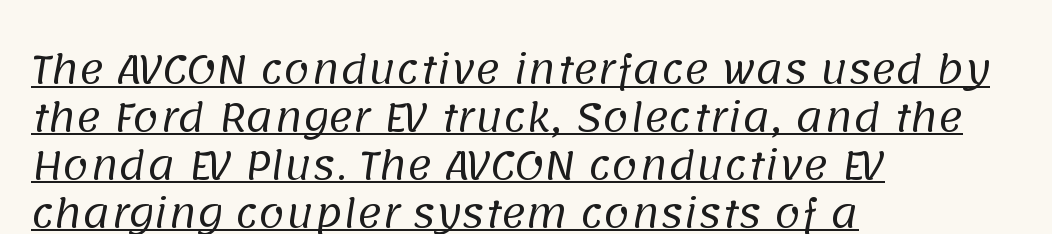
Q: Is the text bold? A: No.
Q: Is the typeface a serif or a sans-serif typeface? A: Sans-serif.
Q: Is the text underlined? A: Yes.
Q: How is the paragraph aligned? A: Left-aligned.
Q: Is the spacing between letters normal or unusually wide? A: Normal.
Q: Is the spacing between lines tight, normal or loose? A: Normal.
Q: Width (condensed, normal, or wide)? A: Normal.
Q: Stroke contrast? A: Low.
Q: x-height? A: Large.
Q: Monospaced? A: No.
